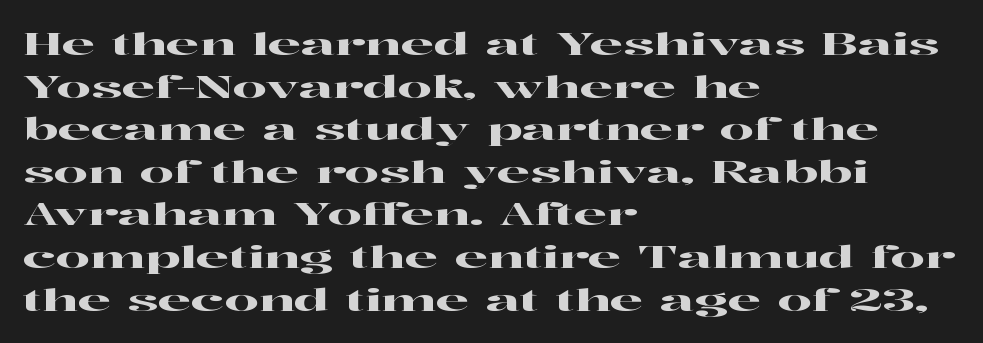
The image shows 30 px wide serif type, upright; set left-aligned, normal line spacing (1.42x), normal letter spacing, not underlined; high stroke contrast and a medium x-height.
